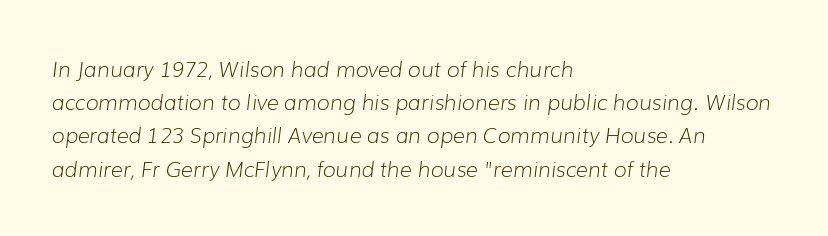
The block of text has a typical density, with ordinary space between rows. You can tell it's italic because the verticals aren't actually vertical. Stroke mass is kept to a normal reading level or below. Type without underlining. The paragraph shown leans on its left margin.
